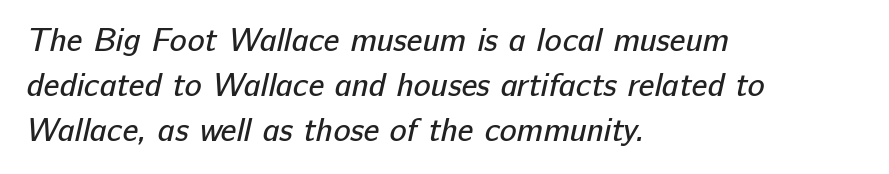
Words appear dense and cohesive because spacing is normal. Nothing sits at the stroke ends, so this counts as sans-serif. This is not heavy type; no bold has been used. The passage shown is typed in a proportional face where columns would drift. Regarding leading, the lines here are spaced in the standard way.
